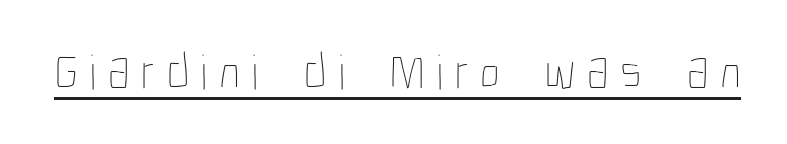
The image shows 50 px thin, condensed type, upright; set unusually wide letter spacing (+0.23 em), underlined; low stroke contrast and a medium x-height.
